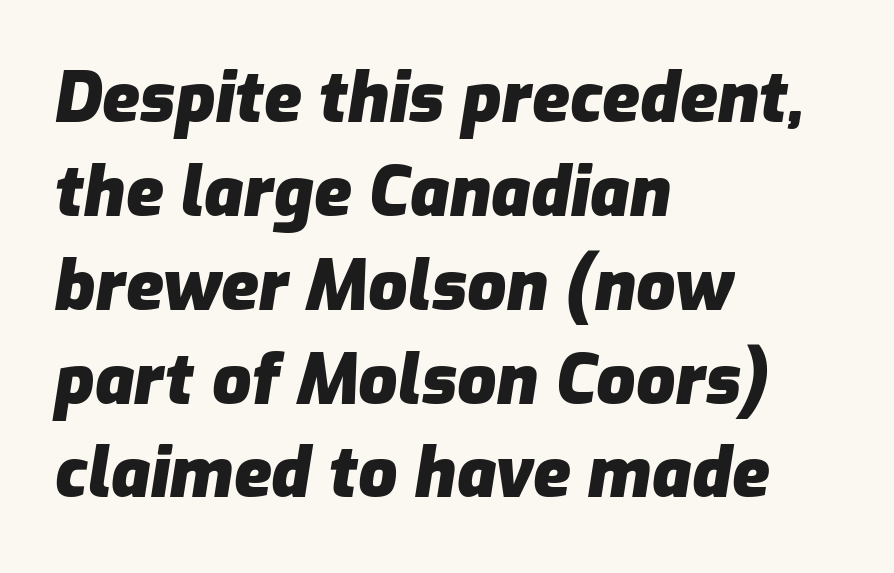
Emphasis-style slanted type is in use. Notice how descenders clear the ascenders below comfortably — that's standard leading. Each letter keeps its own natural width here, so spacing adapts to shape. Is the letter spacing exaggerated? No — it looks like the ordinary default.
